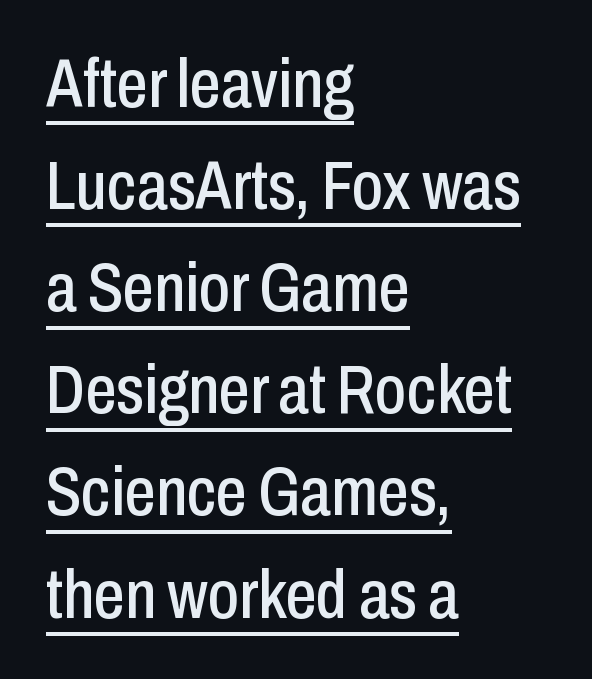
{"serif": "no", "italic": "no", "width": "condensed", "stroke_contrast": "low", "x_height": "medium", "monospaced": "no", "underline": "yes", "align": "left", "line_spacing": "normal", "line_spacing_ratio": 1.48, "letter_spacing": "normal", "letter_spacing_em": 0.0, "glyph_px": 69}
